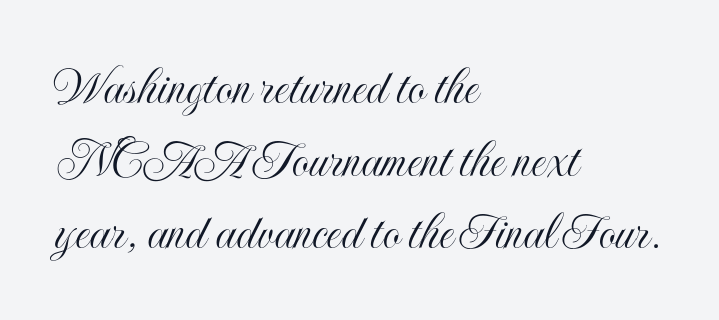
{"width": "condensed", "x_height": "small", "monospaced": "no", "underline": "no", "align": "left", "line_spacing": "normal", "line_spacing_ratio": 1.32, "letter_spacing": "normal", "letter_spacing_em": 0.0, "glyph_px": 55}
